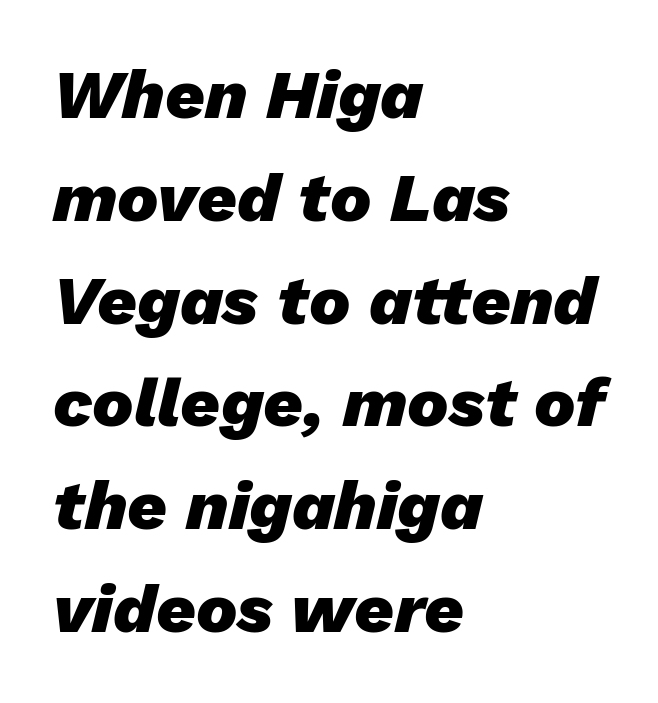
Q: Is the text bold? A: Yes.
Q: Is the text italic (slanted)? A: Yes, it leans right by about 13 degrees.
Q: Is the text underlined? A: No.
Q: How is the paragraph aligned? A: Left-aligned.
Q: Is the spacing between letters normal or unusually wide? A: Normal.
Q: Is the spacing between lines tight, normal or loose? A: Normal.
Q: Width (condensed, normal, or wide)? A: Normal.
Q: Stroke contrast? A: Low.
Q: x-height? A: Medium.
Q: Monospaced? A: No.
